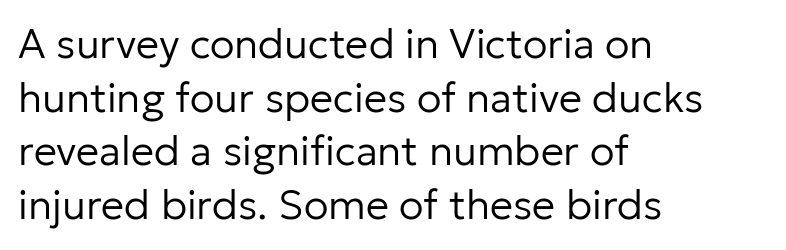
The image shows 41 px regular-weight sans-serif type, upright; set left-aligned, normal line spacing (1.31x), normal letter spacing, not underlined; low stroke contrast and a medium x-height.
